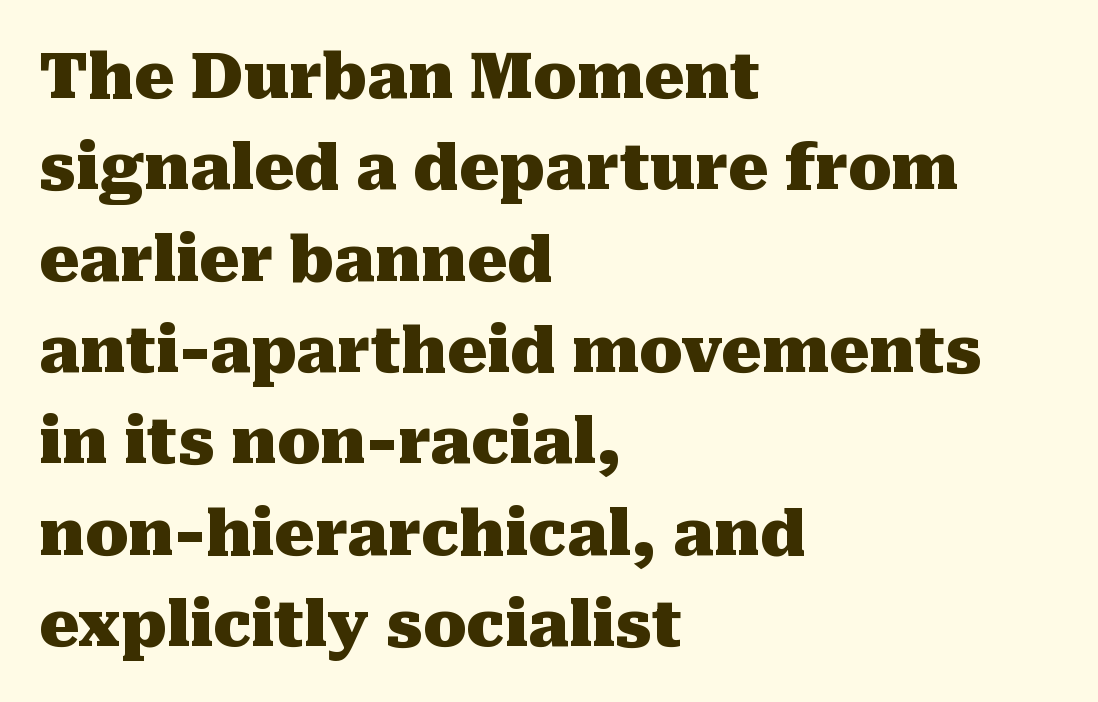
The image shows 63 px heavy serif type, upright; set left-aligned, normal line spacing (1.45x), normal letter spacing, not underlined; medium stroke contrast and a medium x-height.
